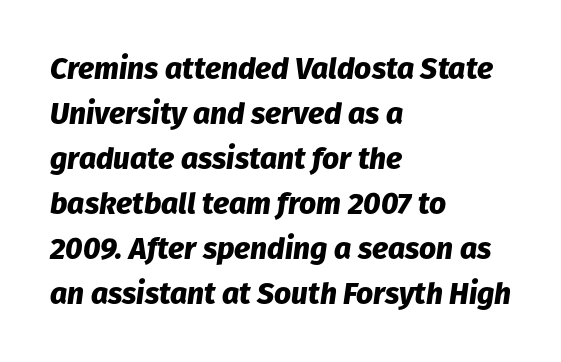
You'd pick this weight for a headline — it's a proper bold. Anything drawn beneath the words? Only blank space. Is this a fixed-width face? No — the glyphs have proportional, varying widths. Visually the block forms a straight wall on the left and a jagged coastline on the right.
